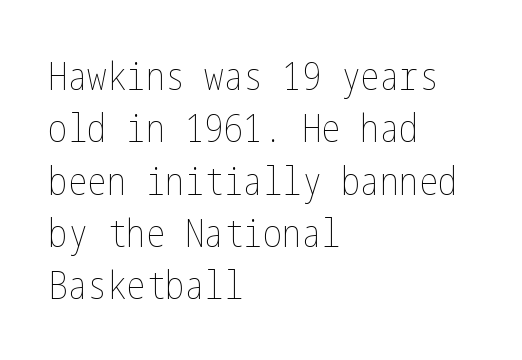
Q: Is the text bold? A: No.
Q: Is the text italic (slanted)? A: No, it is upright.
Q: Is the text underlined? A: No.
Q: How is the paragraph aligned? A: Left-aligned.
Q: Is the spacing between letters normal or unusually wide? A: Normal.
Q: Is the spacing between lines tight, normal or loose? A: Normal.
Q: Width (condensed, normal, or wide)? A: Condensed.
Q: Stroke contrast? A: Low.
Q: x-height? A: Medium.
